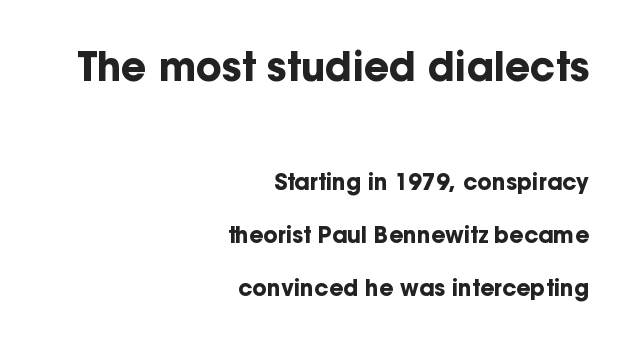
{"serif": "no", "italic": "no", "bold": "yes", "weight": "bold", "width": "normal", "stroke_contrast": "low", "x_height": "medium", "monospaced": "no", "underline": "no", "align": "right", "line_spacing": "loose", "line_spacing_ratio": 2.42, "letter_spacing": "normal", "letter_spacing_em": 0.0, "larger_block": "first", "size_ratio": 1.77, "glyph_px": 39}
